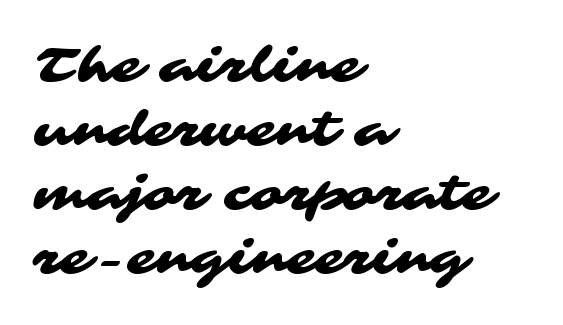
Inter-character spacing is left at the font's built-in metrics. The space directly below the letters is spotless. The designer went with a sans here, leaving each stem footless. Do the characters align in a grid? No, the font is proportional.
